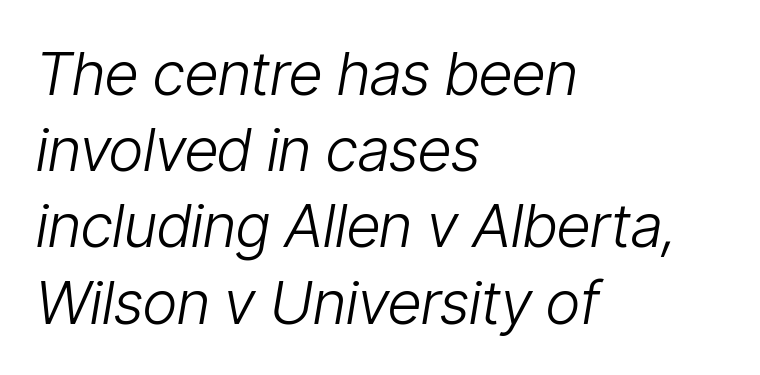
The strokes are not fattened; the text isn't bold. Only glyphs here, with clear space below each row. Does the leading feel generous? No, just average. The specimen reads as italic at a glance.
